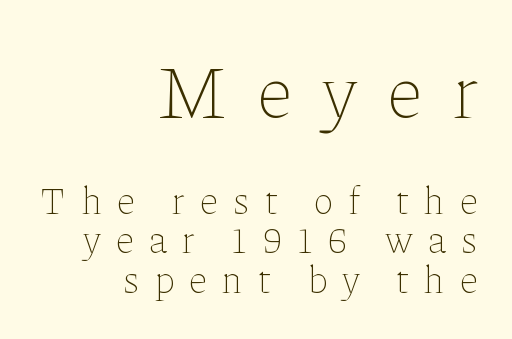
The image shows 75 px thin type, upright; set right-aligned, tight line spacing (1.03x), unusually wide letter spacing (+0.4 em), not underlined; the first (top) block is 1.97x larger; low stroke contrast and a medium x-height.
